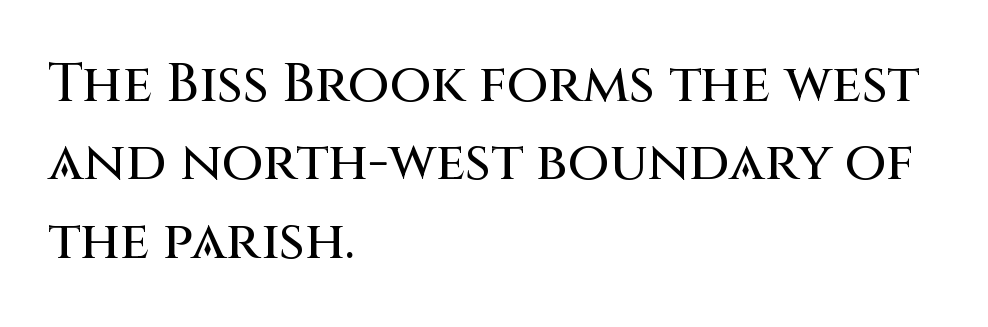
The image shows 54 px sans-serif type, upright; set left-aligned, normal line spacing (1.45x), normal letter spacing, not underlined; medium stroke contrast and a large x-height.
